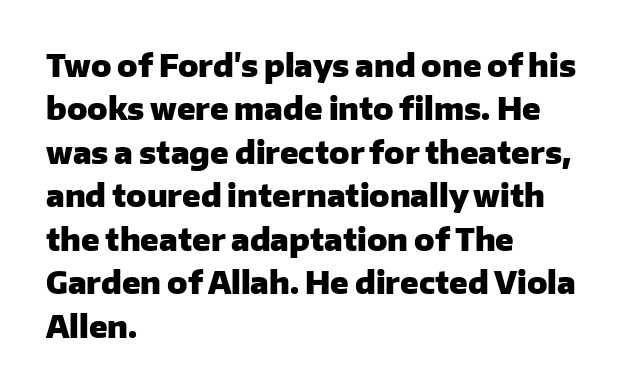
{"serif": "no", "italic": "no", "bold": "yes", "weight": "heavy", "width": "normal", "stroke_contrast": "low", "x_height": "medium", "monospaced": "no", "underline": "no", "align": "left", "line_spacing": "normal", "line_spacing_ratio": 1.45, "letter_spacing": "normal", "letter_spacing_em": 0.0, "glyph_px": 30}
